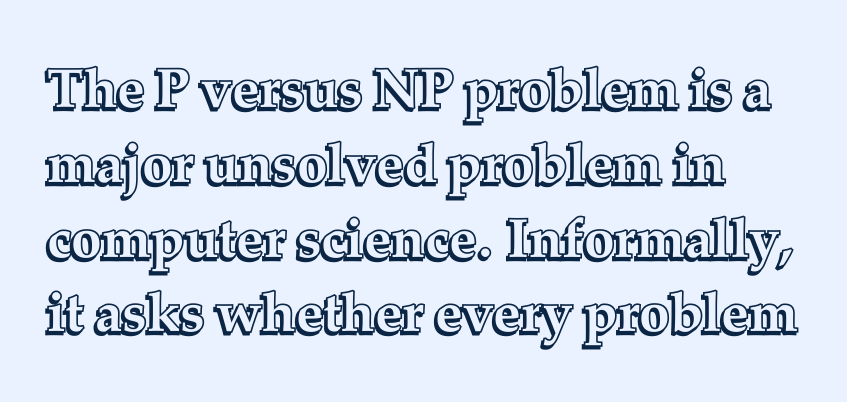
The image shows 55 px text type, upright; set normal line spacing (1.36x), normal letter spacing, not underlined; a medium x-height.
